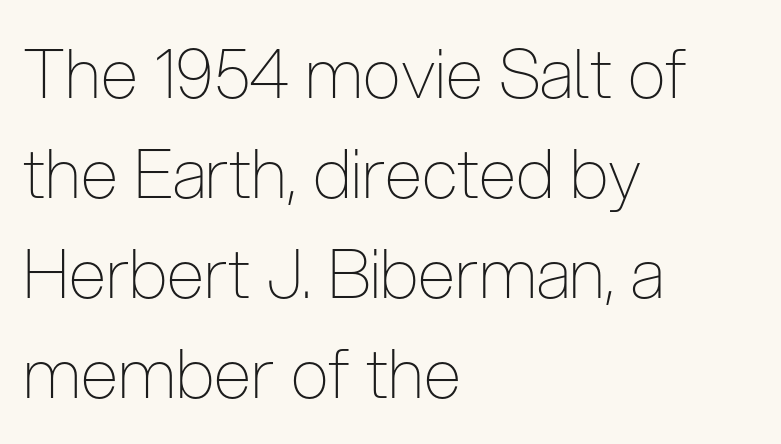
Q: Is the text bold? A: No.
Q: Is the text italic (slanted)? A: No, it is upright.
Q: Is the typeface a serif or a sans-serif typeface? A: Sans-serif.
Q: Is the text underlined? A: No.
Q: How is the paragraph aligned? A: Left-aligned.
Q: Is the spacing between letters normal or unusually wide? A: Normal.
Q: Is the spacing between lines tight, normal or loose? A: Normal.
Q: Width (condensed, normal, or wide)? A: Condensed.
Q: Stroke contrast? A: Low.
Q: x-height? A: Medium.
Q: Monospaced? A: No.
